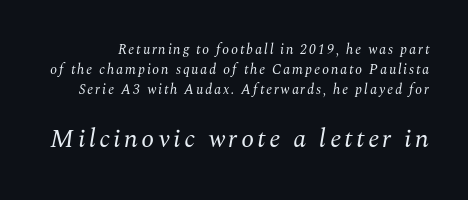
{"italic": "yes", "lean": "right", "slant_degrees": 10, "bold": "no", "underline": "no", "line_spacing": "normal", "line_spacing_ratio": 1.42, "larger_block": "second", "size_ratio": 1.86, "glyph_px": 26}
